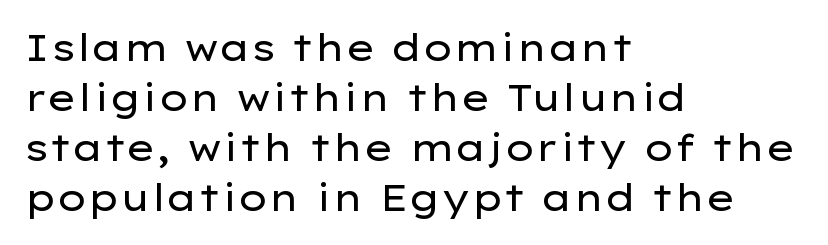
{"serif": "no", "italic": "no", "bold": "no", "weight": "regular", "width": "wide", "stroke_contrast": "low", "x_height": "medium", "monospaced": "no", "underline": "no", "align": "left", "line_spacing": "normal", "line_spacing_ratio": 1.35, "letter_spacing": "normal", "letter_spacing_em": 0.0, "glyph_px": 37}
